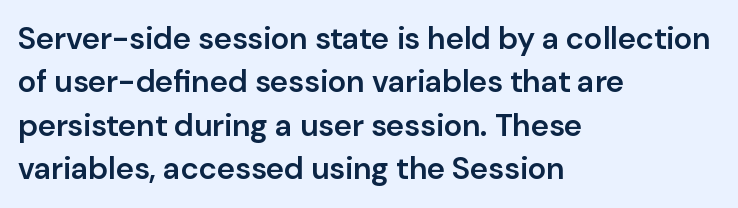
{"serif": "no", "italic": "no", "bold": "semi", "weight": "semibold", "width": "normal", "stroke_contrast": "low", "x_height": "medium", "monospaced": "no", "underline": "no", "align": "left", "line_spacing": "normal", "line_spacing_ratio": 1.4, "letter_spacing": "normal", "letter_spacing_em": 0.0, "glyph_px": 31}
